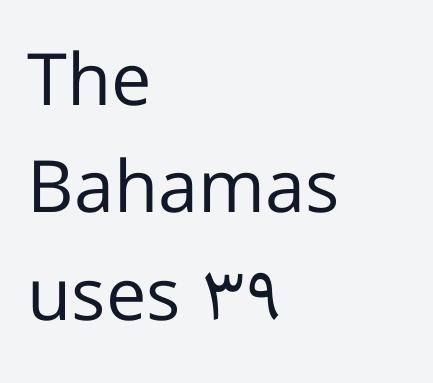
{"serif": "no", "italic": "no", "bold": "no", "weight": "regular", "width": "normal", "stroke_contrast": "low", "x_height": "medium", "monospaced": "no", "underline": "no", "align": "left", "line_spacing": "normal", "line_spacing_ratio": 1.49, "letter_spacing": "normal", "letter_spacing_em": 0.0, "glyph_px": 72}
